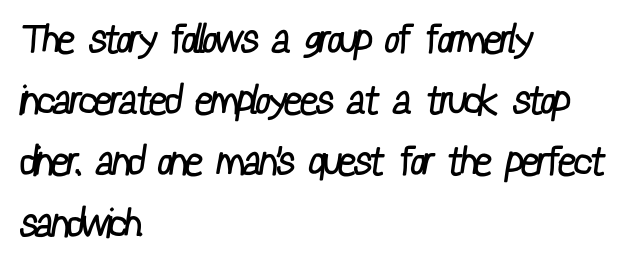
The image shows 40 px regular-weight, condensed sans-serif type; set left-aligned, normal line spacing (1.53x), normal letter spacing, not underlined; low stroke contrast and a medium x-height.
